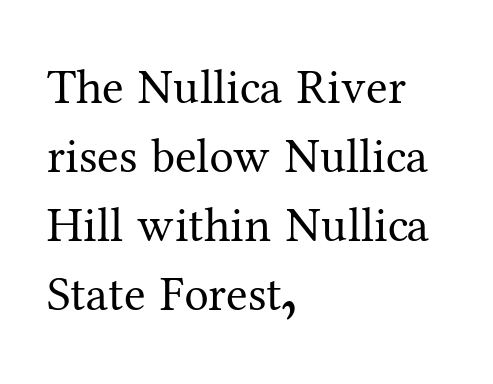
{"serif": "yes", "italic": "no", "bold": "no", "weight": "regular", "width": "normal", "stroke_contrast": "medium", "x_height": "medium", "monospaced": "no", "underline": "no", "align": "left", "line_spacing": "normal", "line_spacing_ratio": 1.41, "letter_spacing": "normal", "letter_spacing_em": 0.0, "glyph_px": 49}
